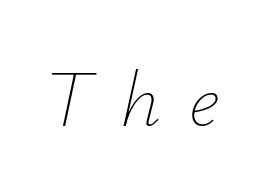
Underline: absent. This sample uses expanded letter spacing, leaving extra air between glyphs. A typesetter would mark this as italic. The face looks like a standard text weight, possibly lighter. Here the designer chose a conventional face with non-uniform glyph widths.
